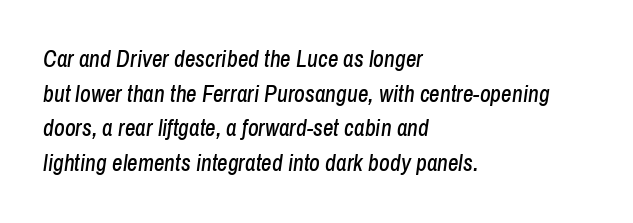
The passage is arranged the way most books set body copy — flush left. Vertically, the passage feels balanced, rows spaced as you'd expect. The space beneath each line is pristine and unruled. Italic? Definitely — the glyphs are oblique. The letterforms sit shoulder to shoulder at normal distance.
